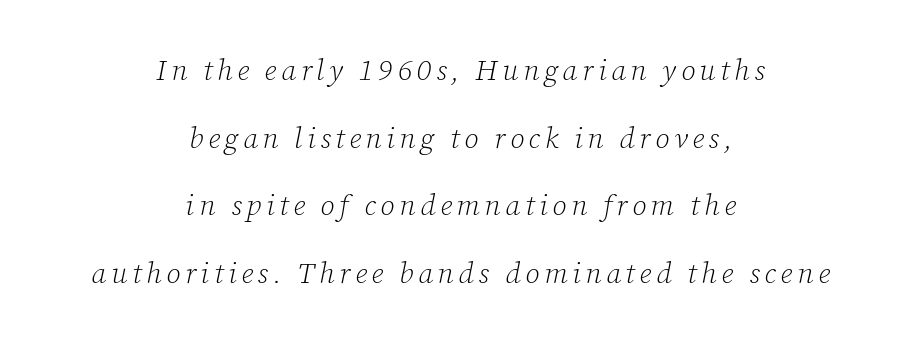
The rag falls on both sides of this text block equally. The type family on display is of the serif kind. Character widths vary here, with narrow letters taking less room than wide ones. The glyphs look as if they've been sheared to an angle.
